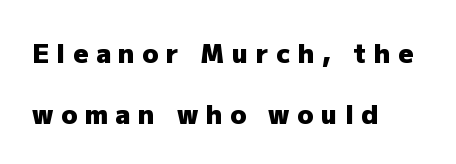
The image shows 26 px bold type, upright; set left-aligned, loose line spacing (2.34x), unusually wide letter spacing (+0.3 em), not underlined.
